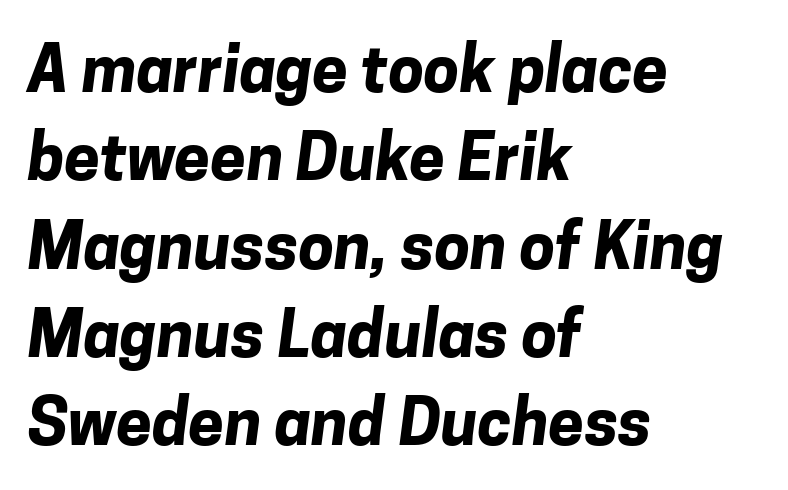
Students, note that the glyphs here touch the page at normal intervals. The vertical gap from one line to the next is medium. The space beneath each line is pristine and unruled. Are there feet on the stems? There aren't — it's a sans.
